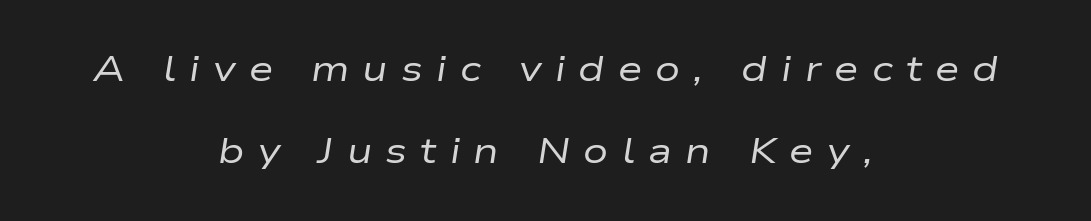
{"italic": "yes", "lean": "right", "slant_degrees": 9, "bold": "no", "weight": "regular", "width": "wide", "stroke_contrast": "low", "x_height": "medium", "monospaced": "no", "underline": "no", "align": "center", "line_spacing": "loose", "line_spacing_ratio": 2.34, "letter_spacing": "wide", "letter_spacing_em": 0.38, "glyph_px": 35}
